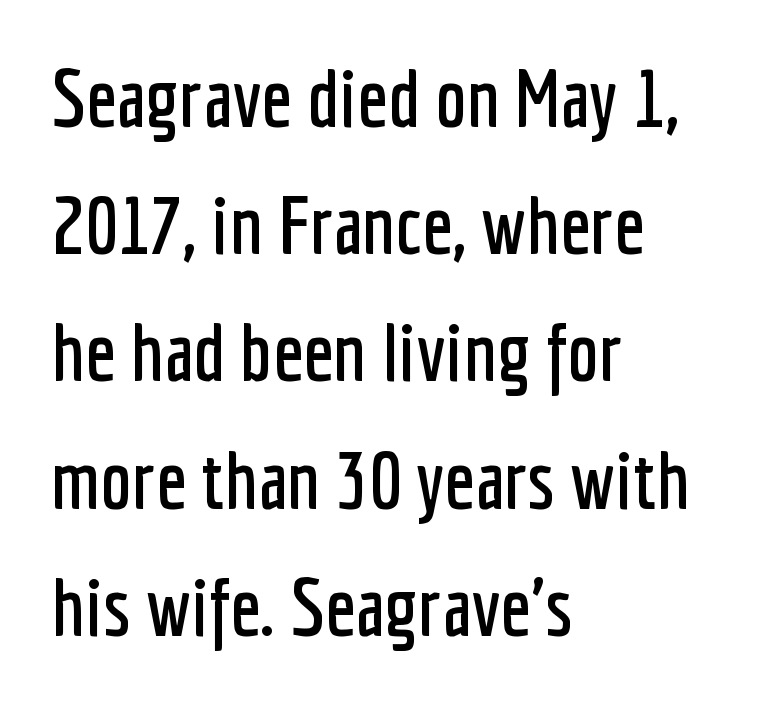
Is the letter spacing exaggerated? No — it looks like the ordinary default. Posture: straight, roman, zero tilt. Just letters on the line, the space beneath them empty. If you measured baseline to baseline, you'd find a middling distance.
